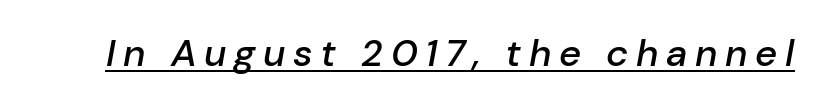
Q: Is the text bold? A: Semi-bold.
Q: Is the text italic (slanted)? A: Yes, it leans right by about 10 degrees.
Q: Is the text underlined? A: Yes.
Q: Is the spacing between letters normal or unusually wide? A: Unusually wide.
Q: Width (condensed, normal, or wide)? A: Normal.
Q: Stroke contrast? A: Low.
Q: x-height? A: Medium.
Q: Monospaced? A: No.
